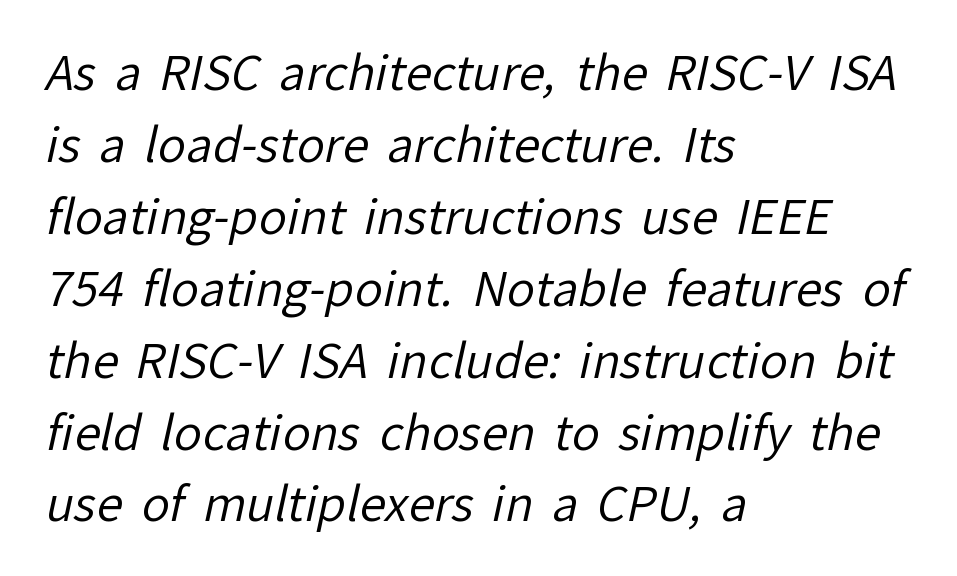
{"serif": "no", "bold": "no", "weight": "regular", "width": "normal", "stroke_contrast": "low", "x_height": "medium", "monospaced": "no", "underline": "no", "align": "left", "line_spacing": "normal", "line_spacing_ratio": 1.53, "letter_spacing": "normal", "letter_spacing_em": 0.0, "glyph_px": 47}
